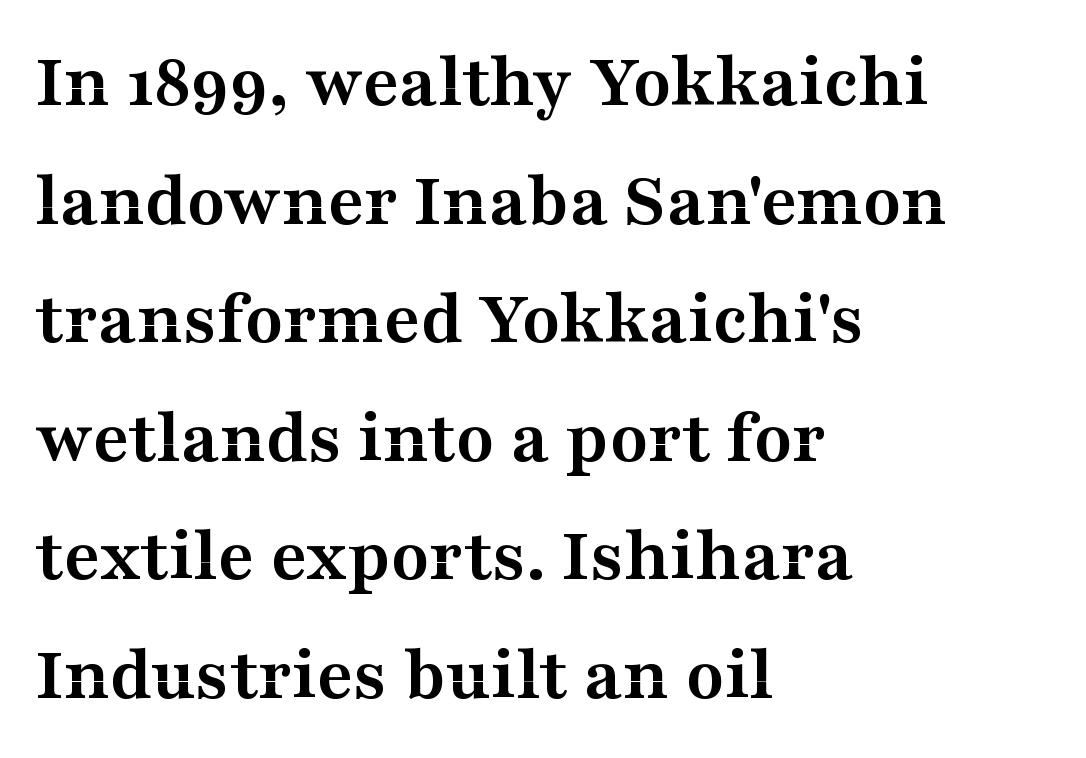
Q: Is the text bold? A: Yes.
Q: Is the text italic (slanted)? A: No, it is upright.
Q: Is the typeface a serif or a sans-serif typeface? A: Serif.
Q: Is the text underlined? A: No.
Q: How is the paragraph aligned? A: Left-aligned.
Q: Is the spacing between letters normal or unusually wide? A: Normal.
Q: Is the spacing between lines tight, normal or loose? A: Normal.
Q: Width (condensed, normal, or wide)? A: Wide.
Q: Stroke contrast? A: Medium.
Q: x-height? A: Medium.
Q: Monospaced? A: No.
